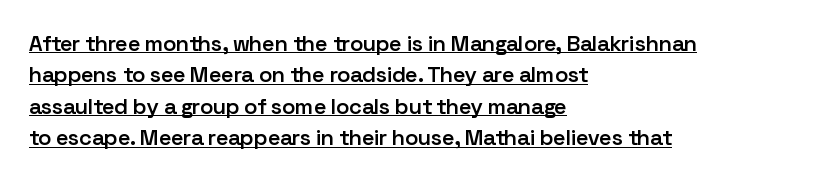
{"italic": "no", "bold": "semi", "underline": "yes", "align": "left", "line_spacing": "normal", "line_spacing_ratio": 1.43, "letter_spacing": "normal", "letter_spacing_em": 0.0, "glyph_px": 22}
